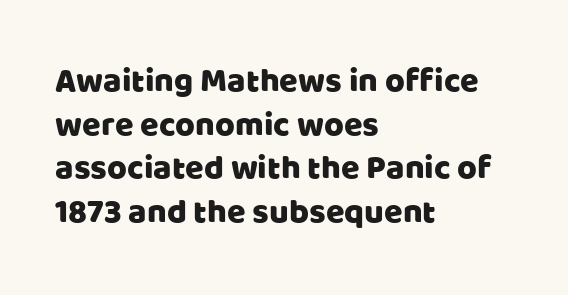
The image shows 34 px sans-serif type, upright; set left-aligned, normal line spacing (1.28x), normal letter spacing, not underlined; low stroke contrast and a large x-height.
